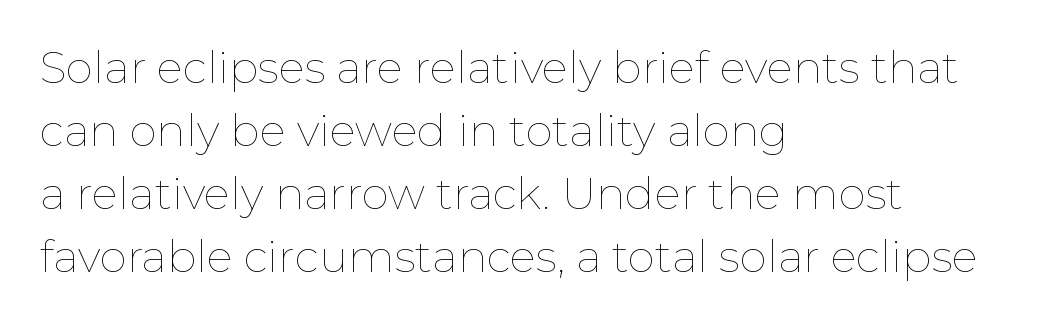
The image shows 44 px thin type, upright; set left-aligned, normal line spacing (1.43x), normal letter spacing, not underlined; low stroke contrast and a medium x-height.
